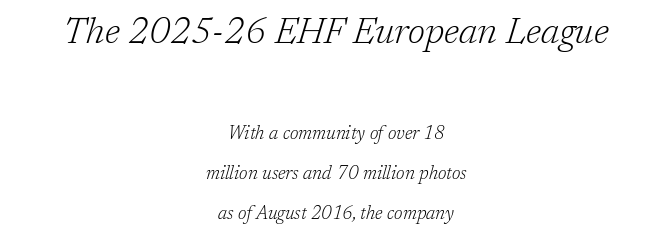
Q: Is the text bold? A: No.
Q: Is the text italic (slanted)? A: Yes, it leans right by about 17 degrees.
Q: Is the typeface a serif or a sans-serif typeface? A: Serif.
Q: Is the text underlined? A: No.
Q: How is the paragraph aligned? A: Centered.
Q: Is the spacing between letters normal or unusually wide? A: Normal.
Q: Is the spacing between lines tight, normal or loose? A: Loose.
Q: Which block of text is set in a larger size, the first (top) or the second (bottom)? A: The first (top) one.
Q: Width (condensed, normal, or wide)? A: Normal.
Q: Stroke contrast? A: Low.
Q: x-height? A: Medium.
Q: Monospaced? A: No.
